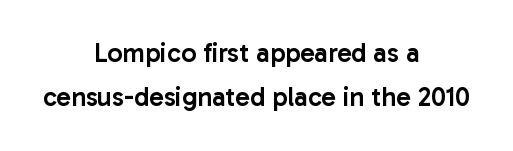
Q: Is the text bold? A: Semi-bold.
Q: Is the text italic (slanted)? A: No, it is upright.
Q: Is the text underlined? A: No.
Q: How is the paragraph aligned? A: Centered.
Q: Is the spacing between letters normal or unusually wide? A: Normal.
Q: Is the spacing between lines tight, normal or loose? A: Normal.
